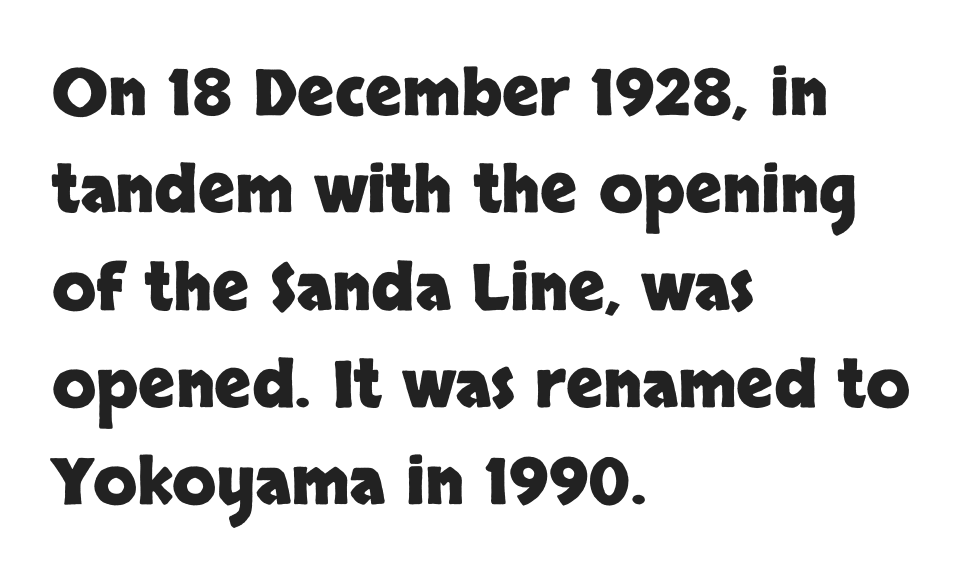
The image shows 64 px heavy sans-serif type, upright; set left-aligned, normal line spacing (1.52x), normal letter spacing, not underlined; low stroke contrast and a large x-height.
